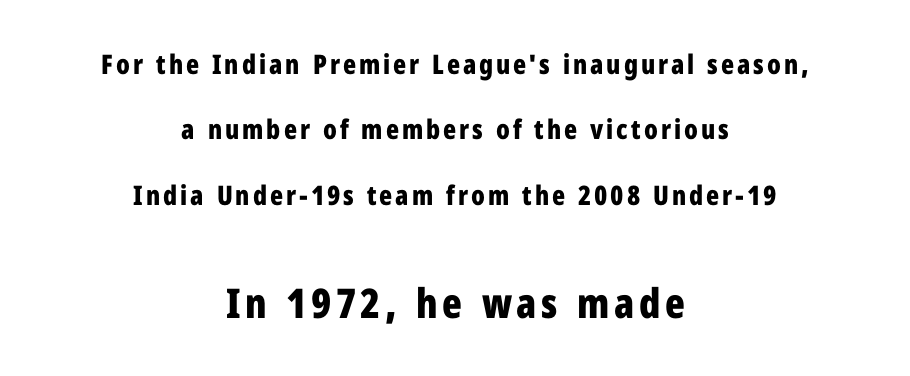
{"serif": "no", "italic": "no", "bold": "yes", "weight": "bold", "width": "condensed", "stroke_contrast": "low", "x_height": "medium", "monospaced": "no", "underline": "no", "align": "center", "line_spacing": "loose", "line_spacing_ratio": 2.42, "larger_block": "second", "size_ratio": 1.52, "glyph_px": 41}
